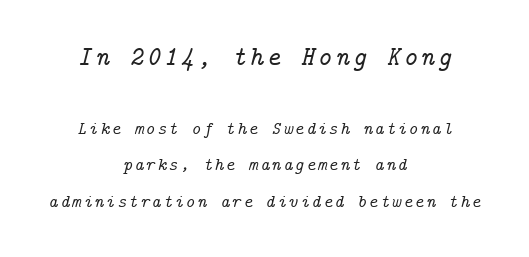
The compositor balanced each line on the midline. Has an underline been added? It has not. Italic? Definitely — the glyphs are oblique. Loosely led — the rows are spread out.
